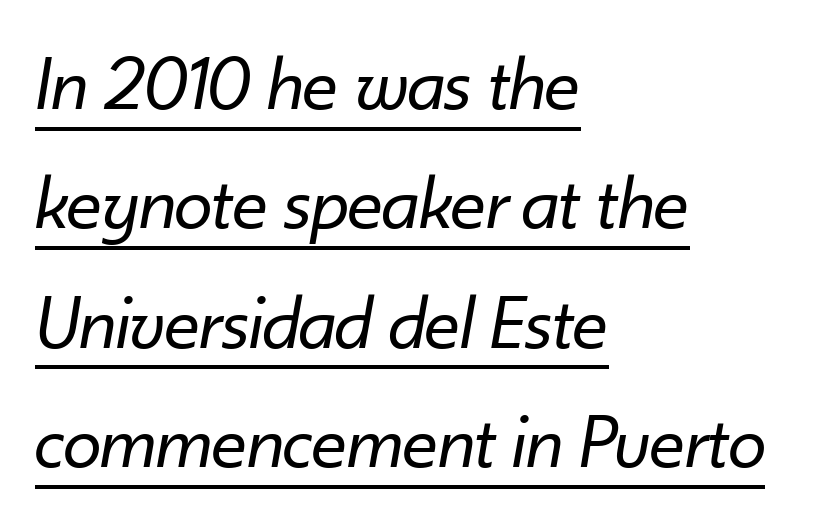
Caption: multi-line text, flush left, ragged right. Vertical stems look standard width or narrower in stroke. Italic: yes, the glyphs are oblique. A typesetter would call this leading conventional body-copy spacing. Character widths vary here, with narrow letters taking less room than wide ones.
